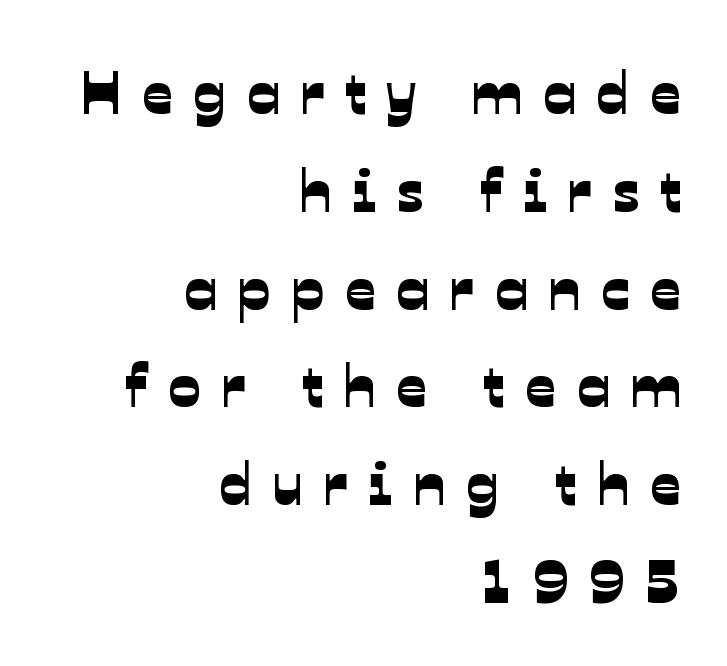
Font category for this specimen: sans-serif. Visually the block forms a straight wall on the right and a jagged coastline on the left. Evenly set lines give the paragraph a standard silhouette. Clear beneath every line of the passage. Spacing between characters has been opened up far beyond the box default.
